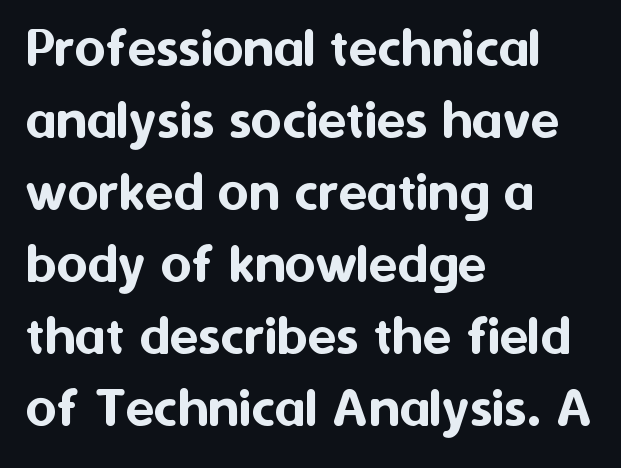
{"serif": "no", "italic": "no", "width": "normal", "stroke_contrast": "medium", "x_height": "medium", "monospaced": "no", "underline": "no", "align": "left", "line_spacing_ratio": 1.22, "letter_spacing": "normal", "letter_spacing_em": 0.0, "glyph_px": 59}
